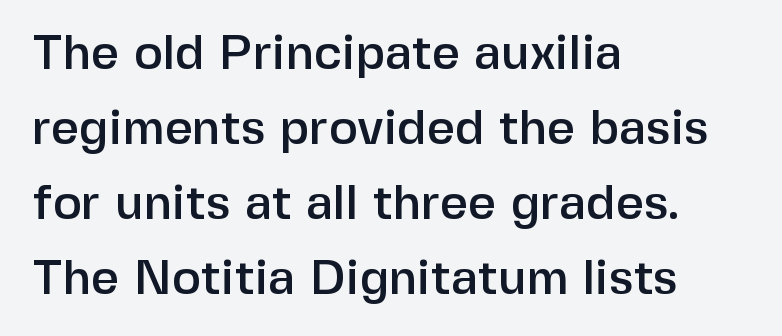
Q: Is the text italic (slanted)? A: No, it is upright.
Q: Is the typeface a serif or a sans-serif typeface? A: Sans-serif.
Q: Is the text underlined? A: No.
Q: How is the paragraph aligned? A: Left-aligned.
Q: Is the spacing between letters normal or unusually wide? A: Normal.
Q: Is the spacing between lines tight, normal or loose? A: Normal.
Q: Width (condensed, normal, or wide)? A: Normal.
Q: Stroke contrast? A: Low.
Q: x-height? A: Medium.
Q: Monospaced? A: No.
